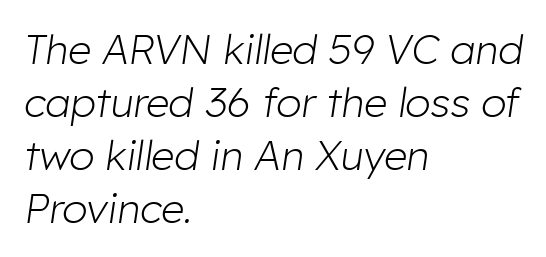
Q: Is the text bold? A: No.
Q: Is the text italic (slanted)? A: Yes, it leans right by about 8 degrees.
Q: Is the text underlined? A: No.
Q: How is the paragraph aligned? A: Left-aligned.
Q: Is the spacing between letters normal or unusually wide? A: Normal.
Q: Is the spacing between lines tight, normal or loose? A: Normal.
Q: Width (condensed, normal, or wide)? A: Normal.
Q: Stroke contrast? A: Low.
Q: x-height? A: Medium.
Q: Monospaced? A: No.
